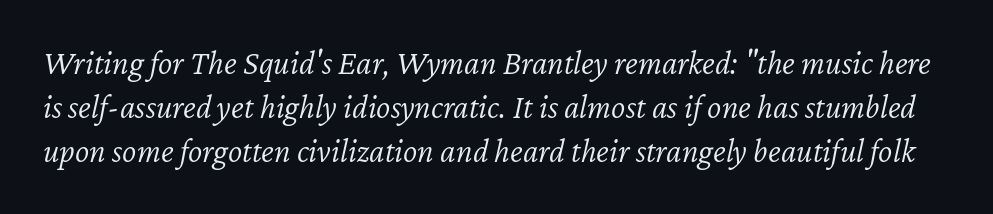
How are the letters spaced? Ordinarily, with no added tracking. On a weight scale, this lands at 450 or below. Each row of text sits above clean, open space. The rendering uses a moderate line-height, typical for paragraphs. Is this a fixed-width face? No — the glyphs have proportional, varying widths. Slanted lettering throughout.
